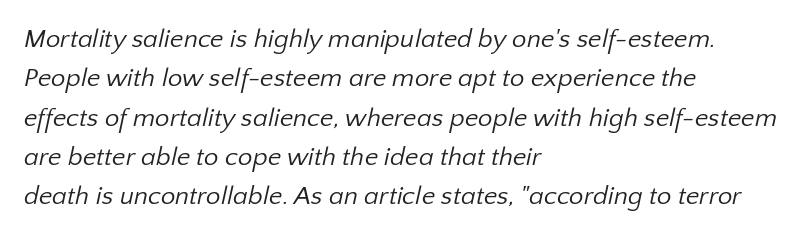
{"bold": "no", "underline": "no", "align": "left", "line_spacing": "normal", "line_spacing_ratio": 1.51, "letter_spacing": "normal", "letter_spacing_em": 0.0, "glyph_px": 26}
